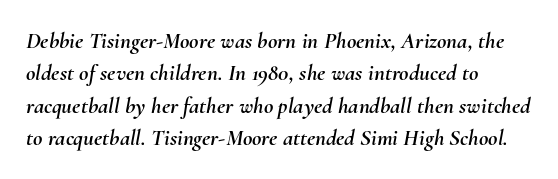
The image shows 23 px text type, italic (leaning right); set left-aligned, normal line spacing (1.41x), normal letter spacing, not underlined.
